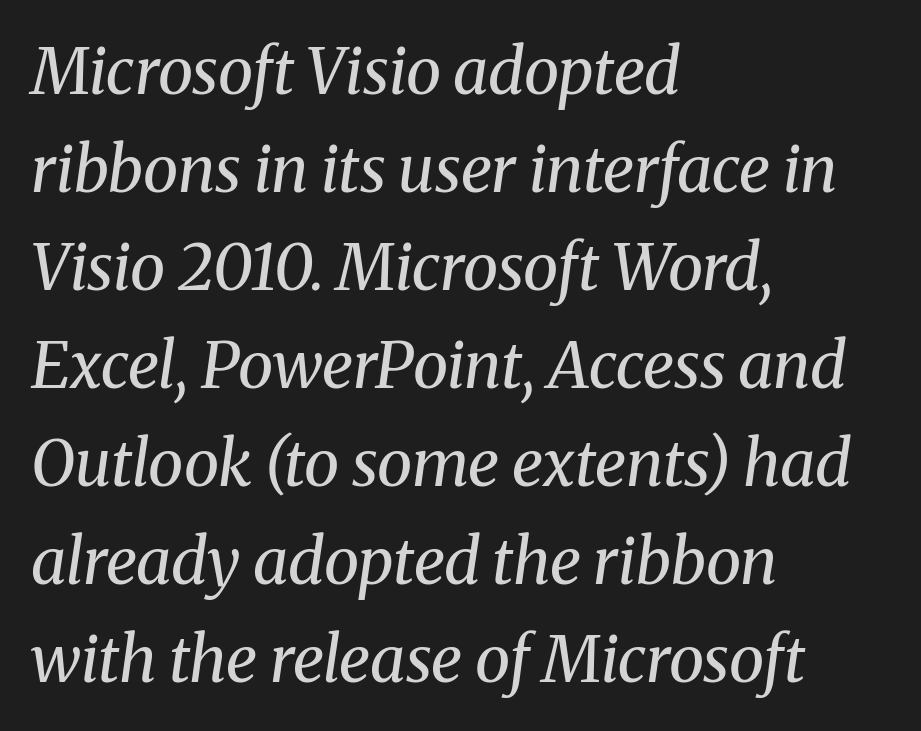
{"serif": "yes", "italic": "yes", "lean": "right", "slant_degrees": 8, "bold": "no", "weight": "regular", "width": "normal", "stroke_contrast": "medium", "x_height": "medium", "monospaced": "no", "underline": "no", "align": "left", "line_spacing": "normal", "line_spacing_ratio": 1.53, "letter_spacing": "normal", "letter_spacing_em": 0.0, "glyph_px": 64}
